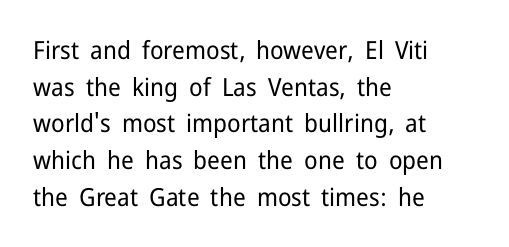
Q: Is the text bold? A: No.
Q: Is the text italic (slanted)? A: No, it is upright.
Q: Is the text underlined? A: No.
Q: How is the paragraph aligned? A: Left-aligned.
Q: Is the spacing between letters normal or unusually wide? A: Normal.
Q: Is the spacing between lines tight, normal or loose? A: Normal.
